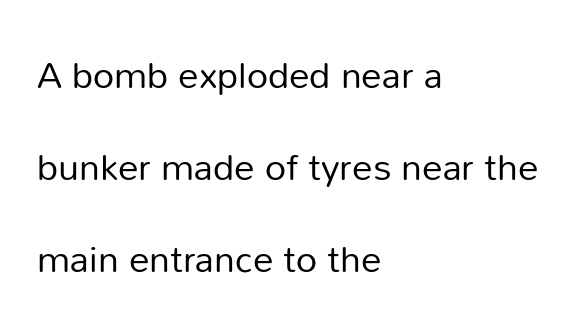
Typographically, this falls in the sans-serif category. There is no visible air inserted between adjacent glyphs. In CSS terms this would be text-align: left. In terms of posture, this sample is upright. Descenders are the only things crossing below the line.
